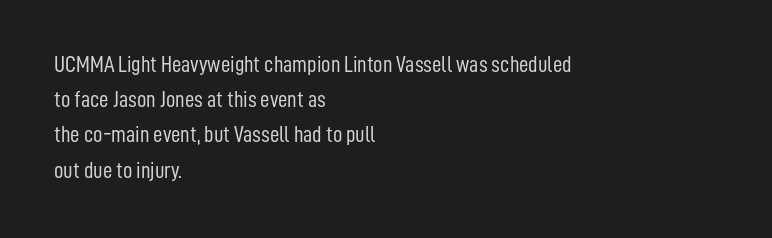
{"italic": "no", "bold": "no", "underline": "no", "align": "left", "line_spacing": "normal", "line_spacing_ratio": 1.53, "letter_spacing": "normal", "letter_spacing_em": 0.0, "glyph_px": 23}
